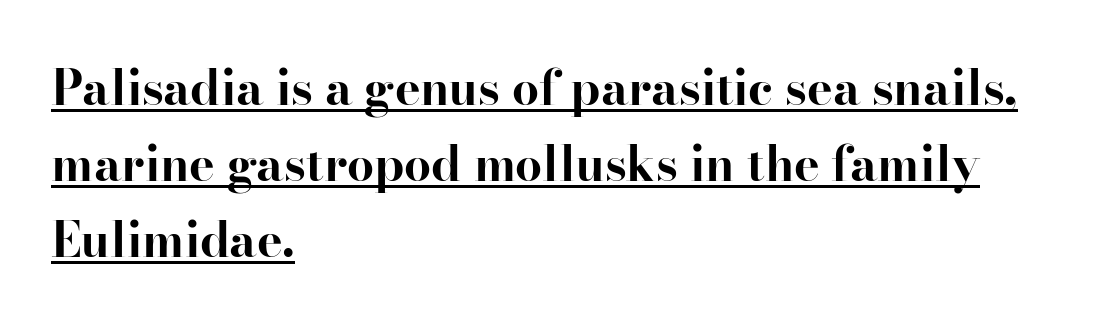
The image shows 48 px bold serif type, upright; set left-aligned, normal line spacing (1.58x), normal letter spacing, underlined; high stroke contrast and a small x-height.
